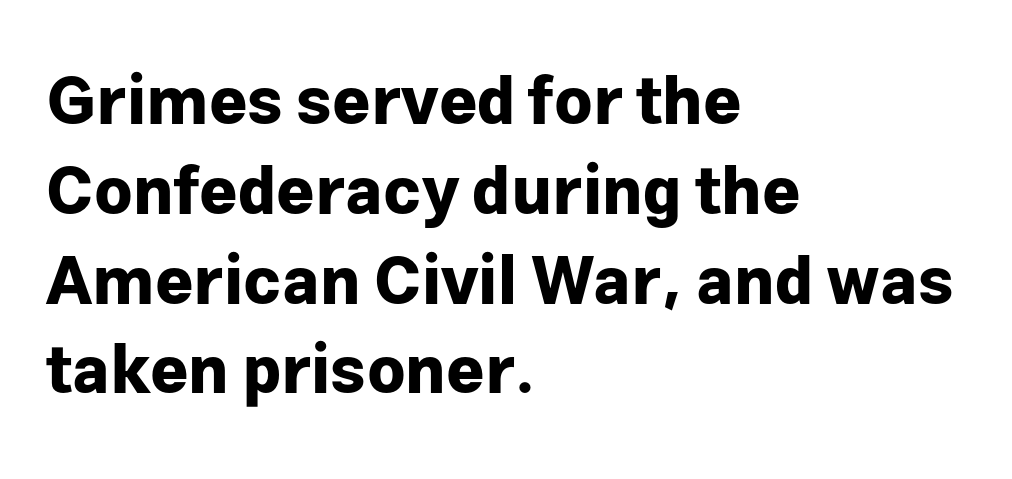
The image shows 66 px bold sans-serif type, upright; set left-aligned, normal line spacing (1.36x), normal letter spacing, not underlined; low stroke contrast and a medium x-height.
